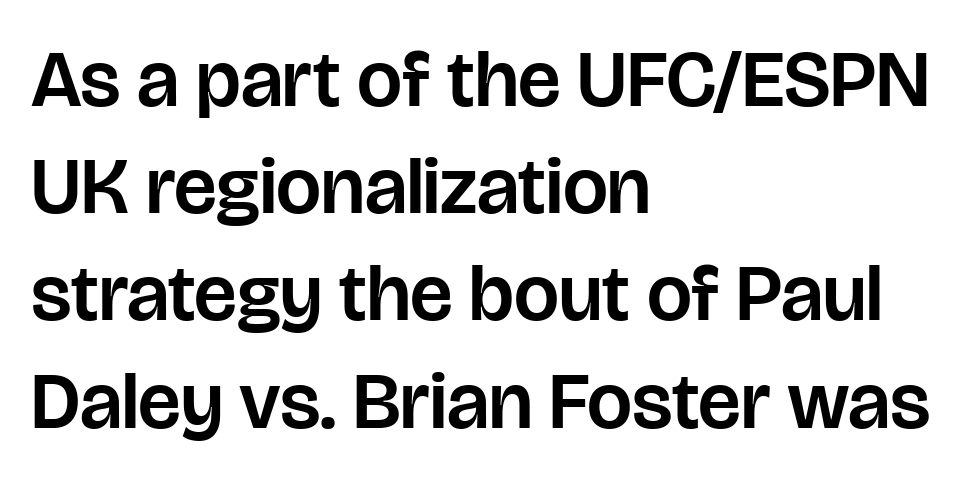
{"serif": "no", "italic": "no", "width": "normal", "stroke_contrast": "low", "x_height": "large", "monospaced": "no", "underline": "no", "align": "left", "line_spacing": "normal", "line_spacing_ratio": 1.34, "letter_spacing": "normal", "letter_spacing_em": 0.0, "glyph_px": 80}
